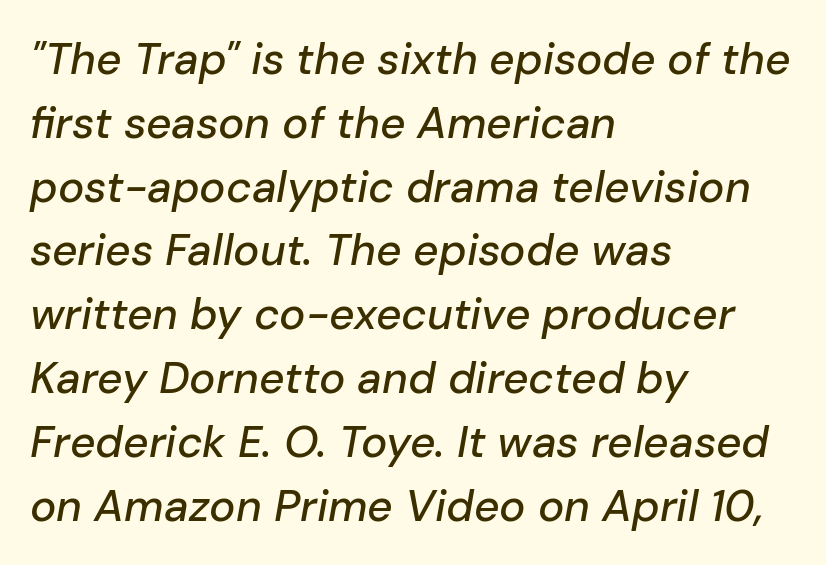
{"italic": "yes", "lean": "right", "slant_degrees": 10, "width": "normal", "stroke_contrast": "low", "x_height": "medium", "monospaced": "no", "underline": "no", "align": "left", "line_spacing": "normal", "line_spacing_ratio": 1.45, "letter_spacing": "normal", "letter_spacing_em": 0.0, "glyph_px": 44}
